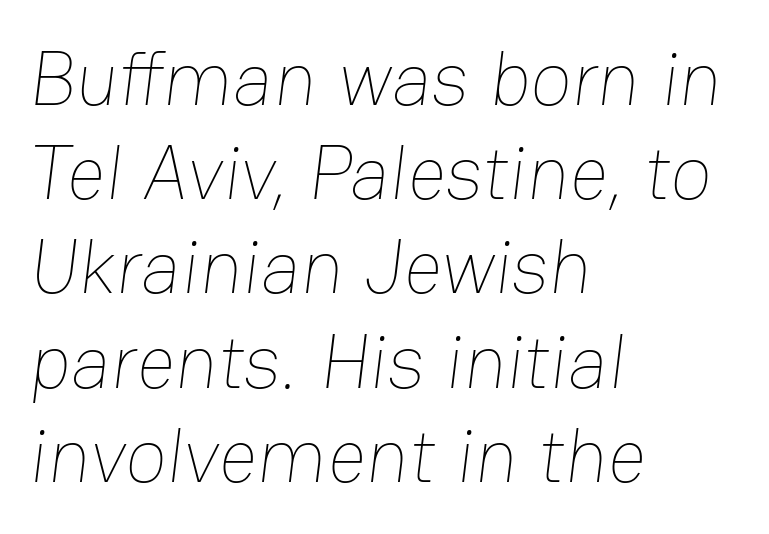
Q: Is the text bold? A: No.
Q: Is the text underlined? A: No.
Q: How is the paragraph aligned? A: Left-aligned.
Q: Is the spacing between letters normal or unusually wide? A: Normal.
Q: Width (condensed, normal, or wide)? A: Normal.
Q: Stroke contrast? A: Low.
Q: x-height? A: Medium.
Q: Monospaced? A: No.
